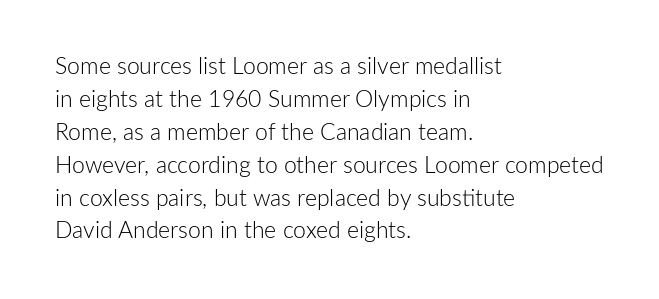
Q: Is the text bold? A: No.
Q: Is the text italic (slanted)? A: No, it is upright.
Q: Is the text underlined? A: No.
Q: How is the paragraph aligned? A: Left-aligned.
Q: Is the spacing between letters normal or unusually wide? A: Normal.
Q: Is the spacing between lines tight, normal or loose? A: Normal.
